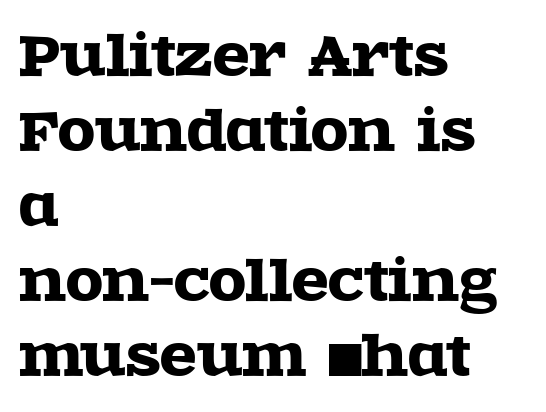
Yep, those are serifs on the letters. Nope, not italic — everything's standing straight. If you drew a ruler down the left edge, every line would touch it. Does the leading feel generous? No, just average.
